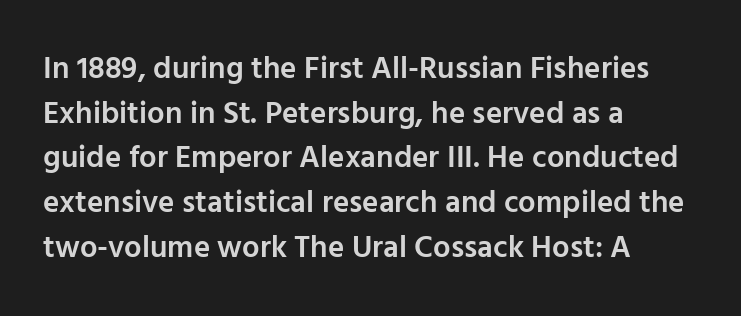
Q: Is the text bold? A: Semi-bold.
Q: Is the text italic (slanted)? A: No, it is upright.
Q: Is the typeface a serif or a sans-serif typeface? A: Sans-serif.
Q: Is the text underlined? A: No.
Q: How is the paragraph aligned? A: Left-aligned.
Q: Is the spacing between letters normal or unusually wide? A: Normal.
Q: Is the spacing between lines tight, normal or loose? A: Normal.
Q: Width (condensed, normal, or wide)? A: Normal.
Q: Stroke contrast? A: Low.
Q: x-height? A: Medium.
Q: Monospaced? A: No.
